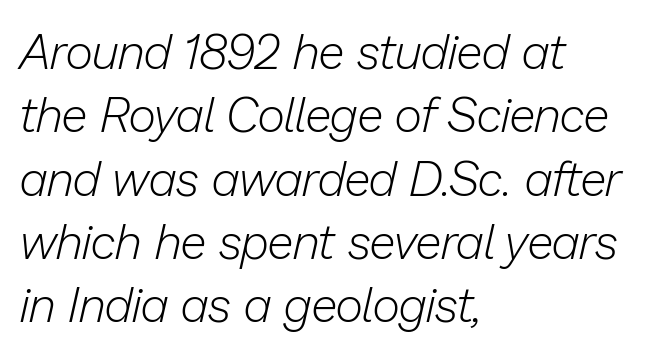
Slant detected: the letters are inclined. Type without underlining. The face looks like a standard text weight, possibly lighter. Short and long lines alike share a common starting point at left. This rendering leaves character spacing at its baseline value. Leading: standard.
